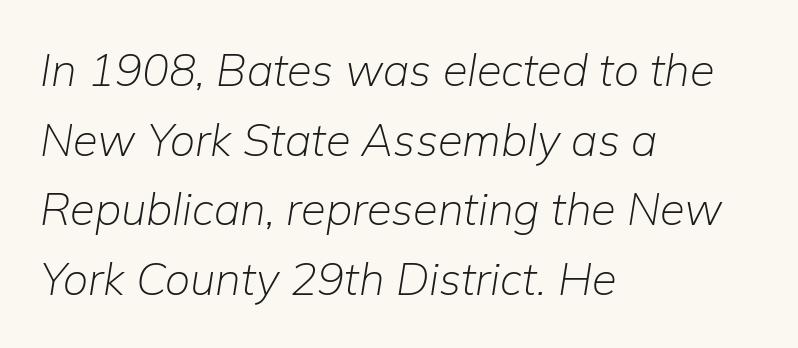
Looks like regular typesetting: each glyph gets only the width it needs. Default kerning and tracking; the words read as compact shapes. The zone under the glyphs is completely vacant. Successive baselines arrive at the customary interval. Ink coverage per letter is moderate at most.
